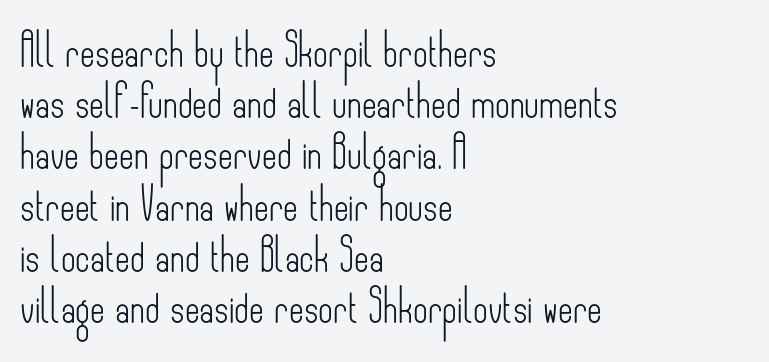
This rendering employs a face without finishing strokes, i.e., a sans-serif. Weight: in the light-to-regular range. Decoration check: the copy has no underline. Rows of type keep a routine distance in the vertical direction. The type sits square on the baseline with zero lean.
